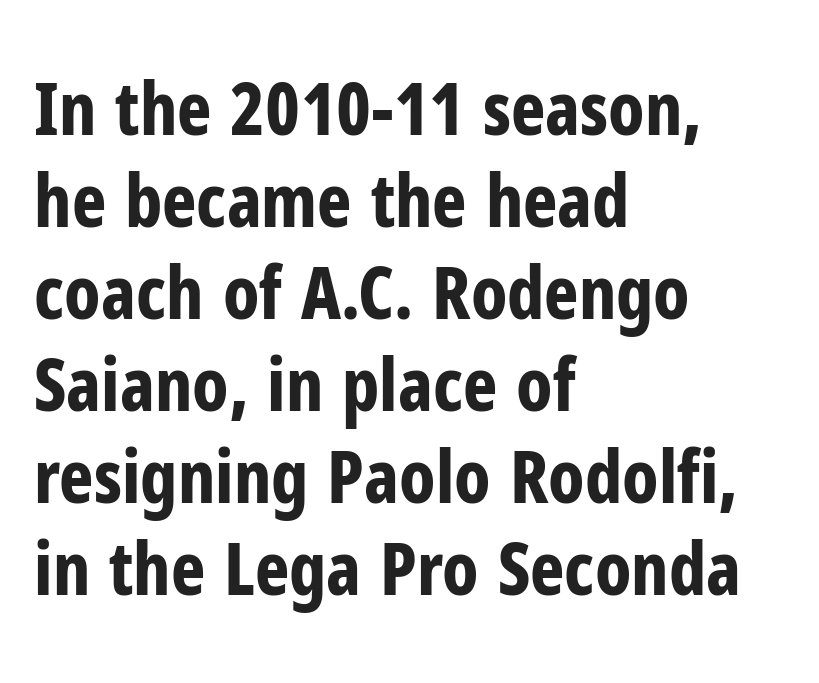
Q: Is the text bold? A: Yes.
Q: Is the text italic (slanted)? A: No, it is upright.
Q: Is the typeface a serif or a sans-serif typeface? A: Sans-serif.
Q: Is the text underlined? A: No.
Q: How is the paragraph aligned? A: Left-aligned.
Q: Is the spacing between letters normal or unusually wide? A: Normal.
Q: Is the spacing between lines tight, normal or loose? A: Normal.
Q: Width (condensed, normal, or wide)? A: Condensed.
Q: Stroke contrast? A: Low.
Q: x-height? A: Medium.
Q: Monospaced? A: No.
